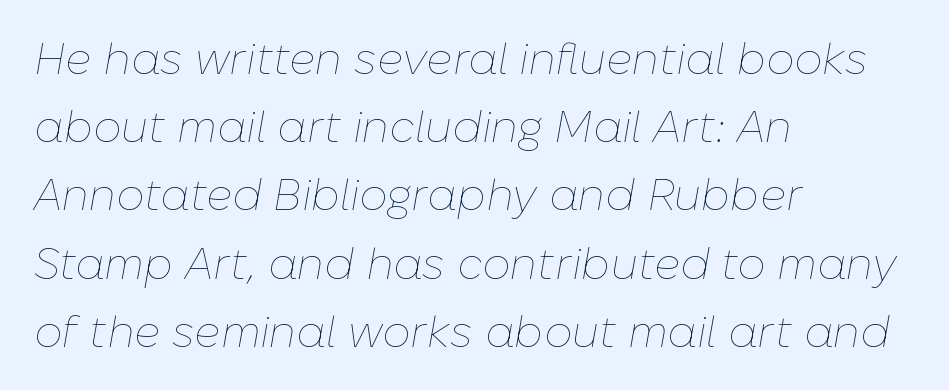
{"italic": "yes", "lean": "right", "slant_degrees": 10, "bold": "no", "weight": "thin", "width": "normal", "stroke_contrast": "low", "x_height": "medium", "monospaced": "no", "underline": "no", "align": "left", "line_spacing": "normal", "line_spacing_ratio": 1.55, "letter_spacing": "normal", "letter_spacing_em": 0.0, "glyph_px": 44}
